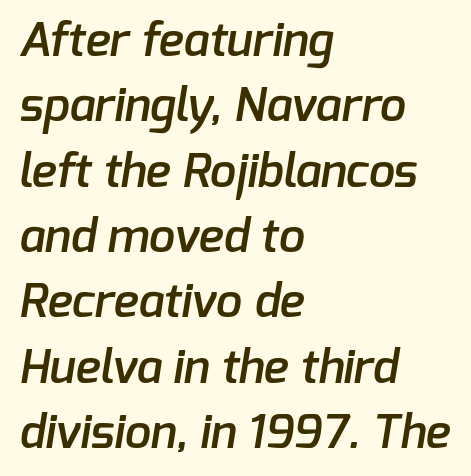
Q: Is the text bold? A: Semi-bold.
Q: Is the typeface a serif or a sans-serif typeface? A: Sans-serif.
Q: Is the text underlined? A: No.
Q: How is the paragraph aligned? A: Left-aligned.
Q: Is the spacing between letters normal or unusually wide? A: Normal.
Q: Is the spacing between lines tight, normal or loose? A: Normal.
Q: Width (condensed, normal, or wide)? A: Normal.
Q: Stroke contrast? A: Low.
Q: x-height? A: Medium.
Q: Monospaced? A: No.
